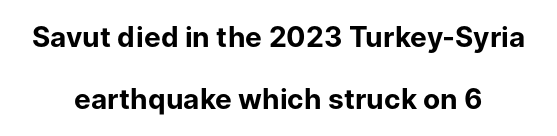
{"serif": "no", "italic": "no", "bold": "yes", "weight": "bold", "width": "normal", "stroke_contrast": "low", "x_height": "medium", "monospaced": "no", "underline": "no", "align": "center", "line_spacing": "loose", "line_spacing_ratio": 2.22, "letter_spacing": "normal", "letter_spacing_em": 0.0, "glyph_px": 28}
